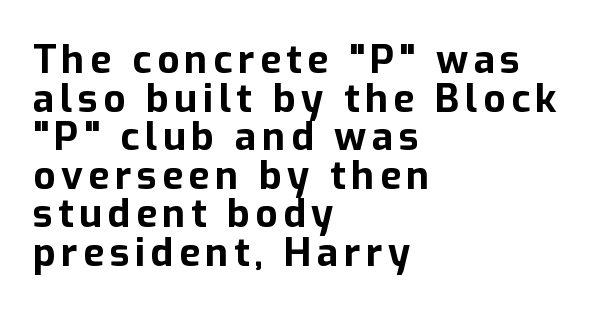
Q: Is the text bold? A: Yes.
Q: Is the text italic (slanted)? A: No, it is upright.
Q: Is the typeface a serif or a sans-serif typeface? A: Sans-serif.
Q: Is the text underlined? A: No.
Q: How is the paragraph aligned? A: Left-aligned.
Q: Is the spacing between lines tight, normal or loose? A: Tight.
Q: Width (condensed, normal, or wide)? A: Normal.
Q: Stroke contrast? A: Low.
Q: x-height? A: Medium.
Q: Monospaced? A: No.
